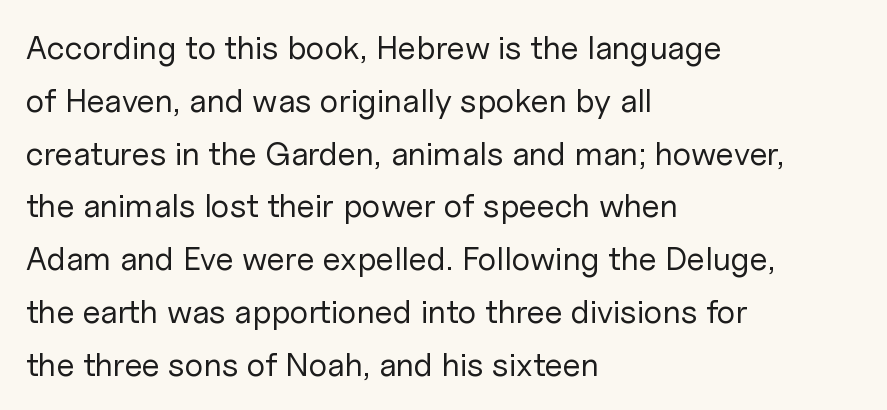
No word sits above an underline. This is sans-serif lettering, the kind often seen on screens and signage. A typesetter would mark this as roman, not italic. Observe the ordinary spacing: letters are neighbours, not strangers. Line beginnings align vertically; line endings do not.
